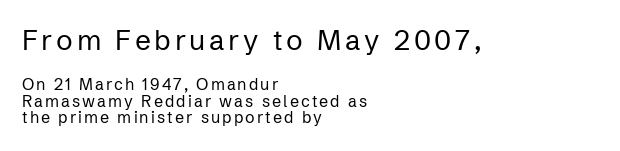
You could not count columns in this text — the font is proportionally spaced. The paragraph shown leans on its left margin. The foot of each line stays bare and open. Size hierarchy here favors the leading block over the trailing one. Typographically, this falls in the sans-serif category. The type sits square on the baseline with zero lean.
